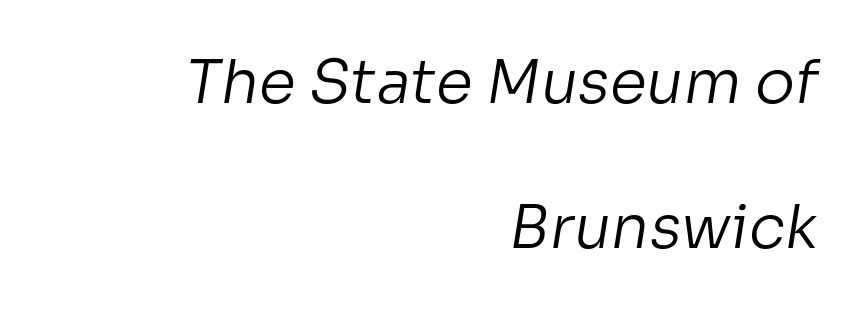
Note the varied advance widths — an 'i' is clearly narrower than an 'm'. Teacher's note: observe the even right margin — that is flush-right alignment. The letters carry no serifs — their stems end cleanly without finishing strokes. No heavy texture on the line: the type isn't bold. Interline gaps are noticeably wide in this sample. Clear beneath every line of the passage.
